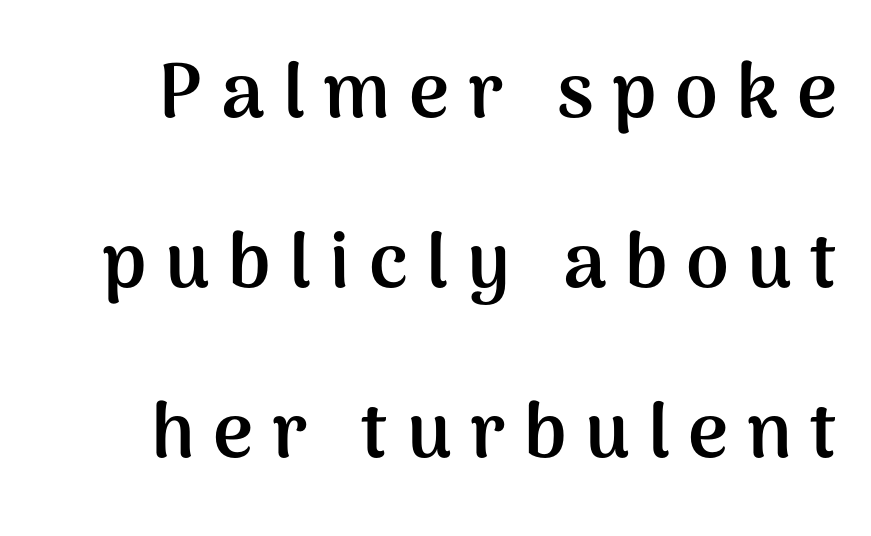
Loose tracking; the words dissolve into strings of separated letters. Reading down the column, the eye jumps a long way to each next line. These words are printed bold, with thick strokes throughout. Character widths vary here, with narrow letters taking less room than wide ones. Bare-footed words on every line.
